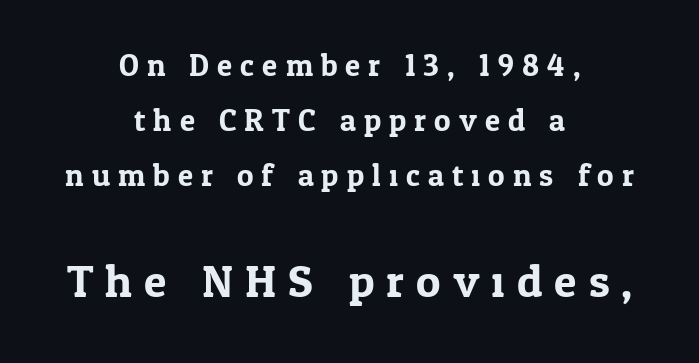
Q: Is the text italic (slanted)? A: No, it is upright.
Q: Is the typeface a serif or a sans-serif typeface? A: Serif.
Q: Is the text underlined? A: No.
Q: How is the paragraph aligned? A: Centered.
Q: Is the spacing between letters normal or unusually wide? A: Unusually wide.
Q: Which block of text is set in a larger size, the first (top) or the second (bottom)? A: The second (bottom) one.
Q: Width (condensed, normal, or wide)? A: Normal.
Q: Stroke contrast? A: Low.
Q: x-height? A: Medium.
Q: Monospaced? A: No.
